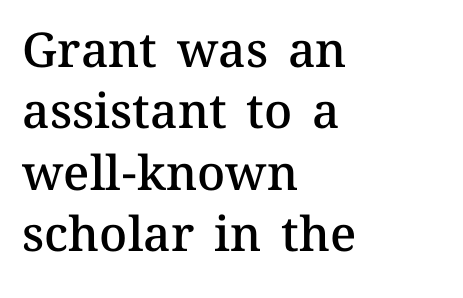
Q: Is the text bold? A: Semi-bold.
Q: Is the text italic (slanted)? A: No, it is upright.
Q: Is the text underlined? A: No.
Q: How is the paragraph aligned? A: Left-aligned.
Q: Is the spacing between letters normal or unusually wide? A: Normal.
Q: Is the spacing between lines tight, normal or loose? A: Normal.
Q: Width (condensed, normal, or wide)? A: Normal.
Q: Stroke contrast? A: Medium.
Q: x-height? A: Medium.
Q: Monospaced? A: No.
